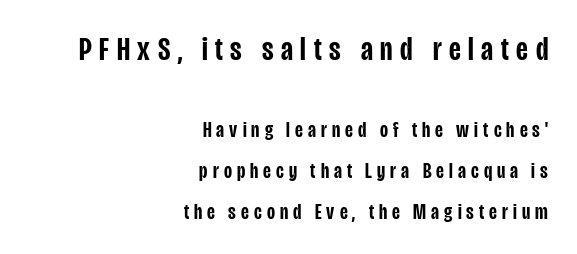
The image shows 33 px semibold, condensed sans-serif type, upright; set right-aligned, line spacing 1.85x, unusually wide letter spacing (+0.23 em), not underlined; the first (top) block is 1.5x larger; low stroke contrast and a large x-height.
